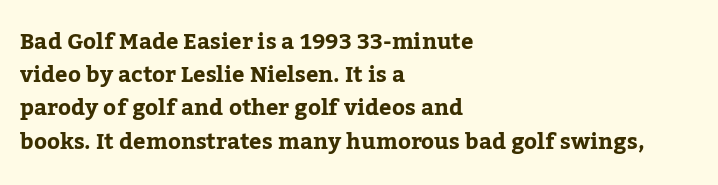
{"italic": "no", "underline": "no", "align": "left", "line_spacing": "normal", "line_spacing_ratio": 1.51, "letter_spacing": "normal", "letter_spacing_em": 0.0, "glyph_px": 22}
